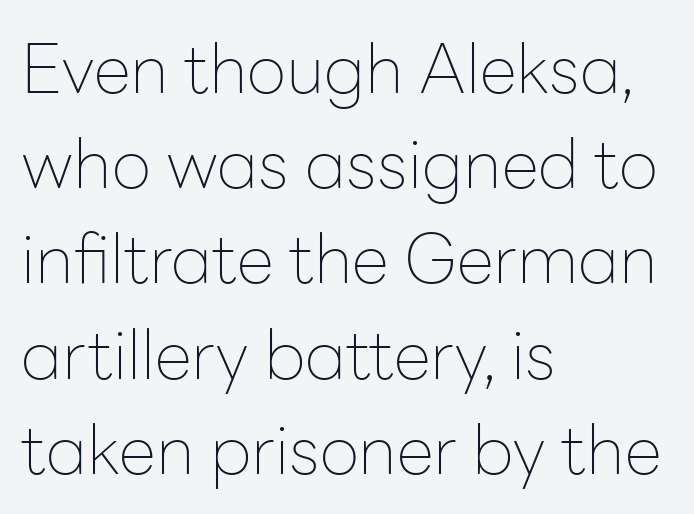
The setting favours the left margin, as ordinary paragraphs usually do. Ascenders rise straight up at ninety degrees. The face used here is a sans, in the tradition of grotesques and geometrics. Counters stay open thanks to moderate or lighter strokes. Summary of vertical rhythm: regular, with standard interline spacing. The specimen omits any rule beneath the text block's lines.
